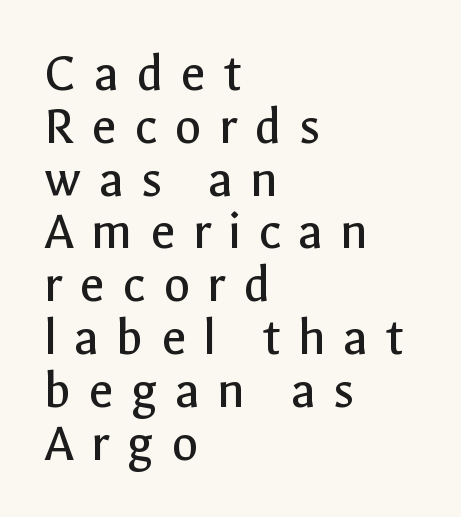
Q: Is the text bold? A: No.
Q: Is the text italic (slanted)? A: No, it is upright.
Q: Is the typeface a serif or a sans-serif typeface? A: Sans-serif.
Q: Is the text underlined? A: No.
Q: How is the paragraph aligned? A: Left-aligned.
Q: Is the spacing between letters normal or unusually wide? A: Unusually wide.
Q: Is the spacing between lines tight, normal or loose? A: Tight.
Q: Width (condensed, normal, or wide)? A: Normal.
Q: x-height? A: Medium.
Q: Monospaced? A: No.
